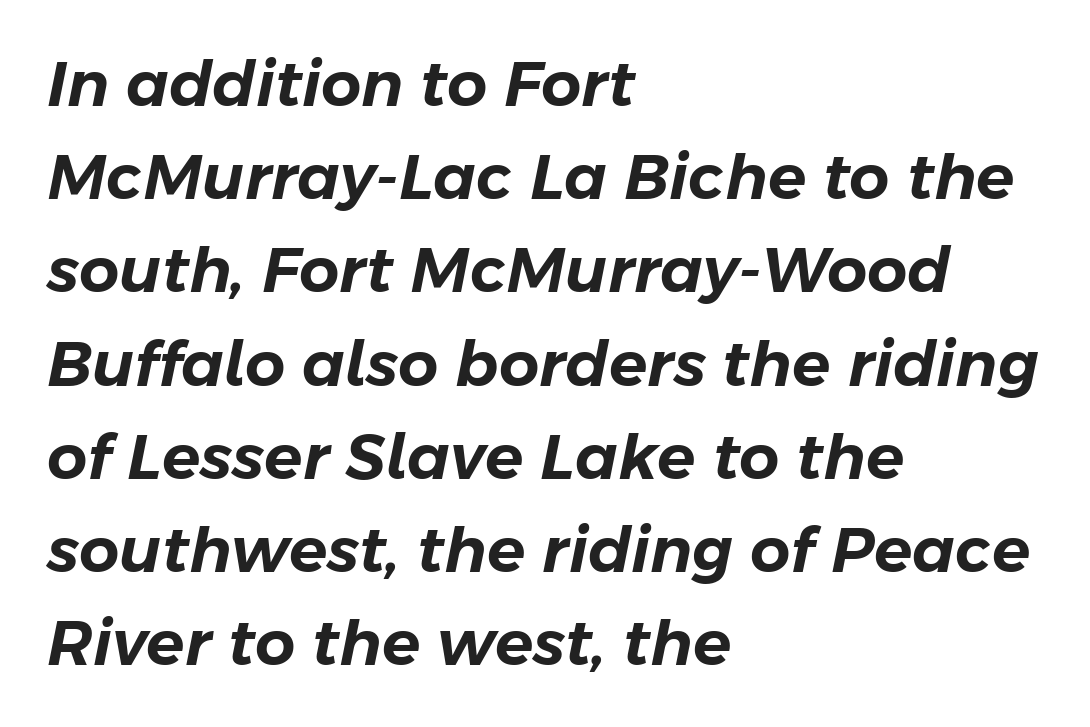
{"italic": "yes", "lean": "right", "slant_degrees": 11, "width": "normal", "stroke_contrast": "low", "x_height": "medium", "monospaced": "no", "underline": "no", "align": "left", "line_spacing": "normal", "line_spacing_ratio": 1.48, "letter_spacing": "normal", "letter_spacing_em": 0.0, "glyph_px": 63}
